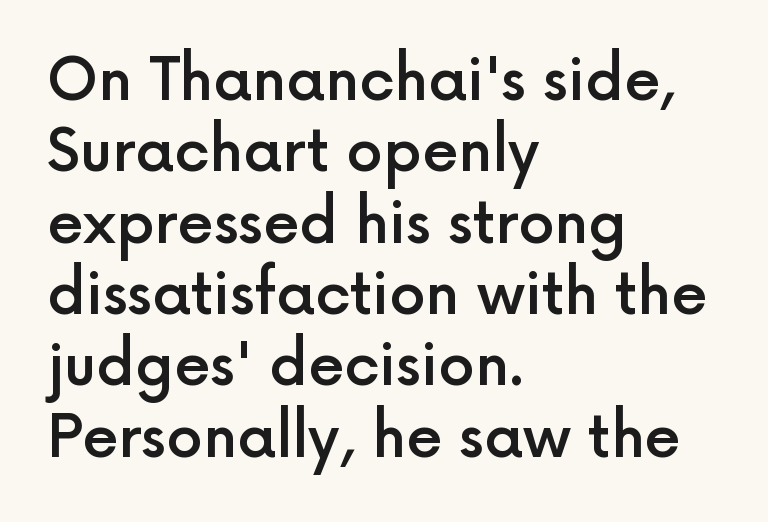
Q: Is the text bold? A: Semi-bold.
Q: Is the text italic (slanted)? A: No, it is upright.
Q: Is the typeface a serif or a sans-serif typeface? A: Sans-serif.
Q: Is the text underlined? A: No.
Q: How is the paragraph aligned? A: Left-aligned.
Q: Is the spacing between letters normal or unusually wide? A: Normal.
Q: Width (condensed, normal, or wide)? A: Normal.
Q: x-height? A: Medium.
Q: Monospaced? A: No.
